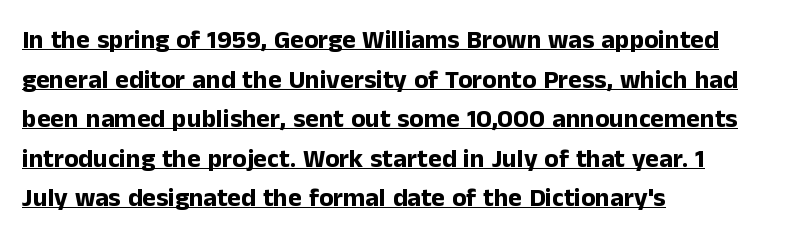
Q: Is the text bold? A: Yes.
Q: Is the text italic (slanted)? A: No, it is upright.
Q: Is the text underlined? A: Yes.
Q: How is the paragraph aligned? A: Left-aligned.
Q: Is the spacing between letters normal or unusually wide? A: Normal.
Q: Is the spacing between lines tight, normal or loose? A: Normal.
